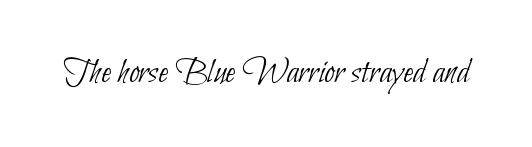
The image shows 37 px thin, condensed sans-serif type; set normal letter spacing, not underlined; low stroke contrast and a small x-height.
